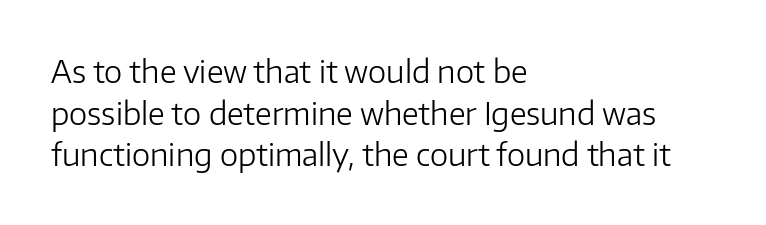
{"serif": "no", "italic": "no", "bold": "no", "weight": "light", "width": "normal", "stroke_contrast": "low", "x_height": "medium", "monospaced": "no", "underline": "no", "align": "left", "line_spacing": "normal", "line_spacing_ratio": 1.34, "letter_spacing": "normal", "letter_spacing_em": 0.0, "glyph_px": 31}
